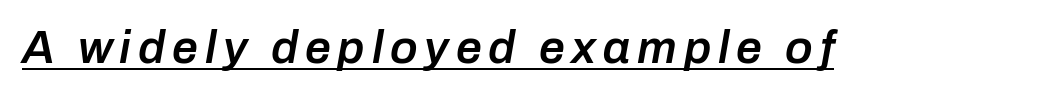
{"italic": "yes", "lean": "right", "slant_degrees": 10, "bold": "semi", "weight": "semibold", "width": "normal", "stroke_contrast": "low", "x_height": "medium", "monospaced": "no", "underline": "yes", "glyph_px": 46}
